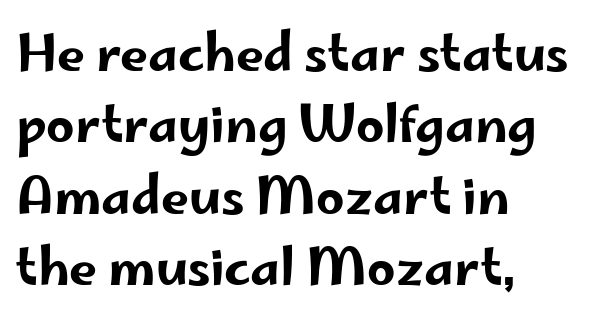
Each row of text sits above clean, open space. This block has exactly the height ordinary leading produces. Horizontally, the lines are justified to the leading edge only. Style check: upright. Here the designer chose a conventional face with non-uniform glyph widths. Stroke terminals: plain, sans-serif.
